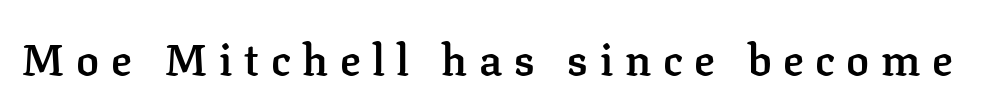
The image shows 43 px semibold serif type, upright; set unusually wide letter spacing (+0.27 em), not underlined; low stroke contrast and a medium x-height.
